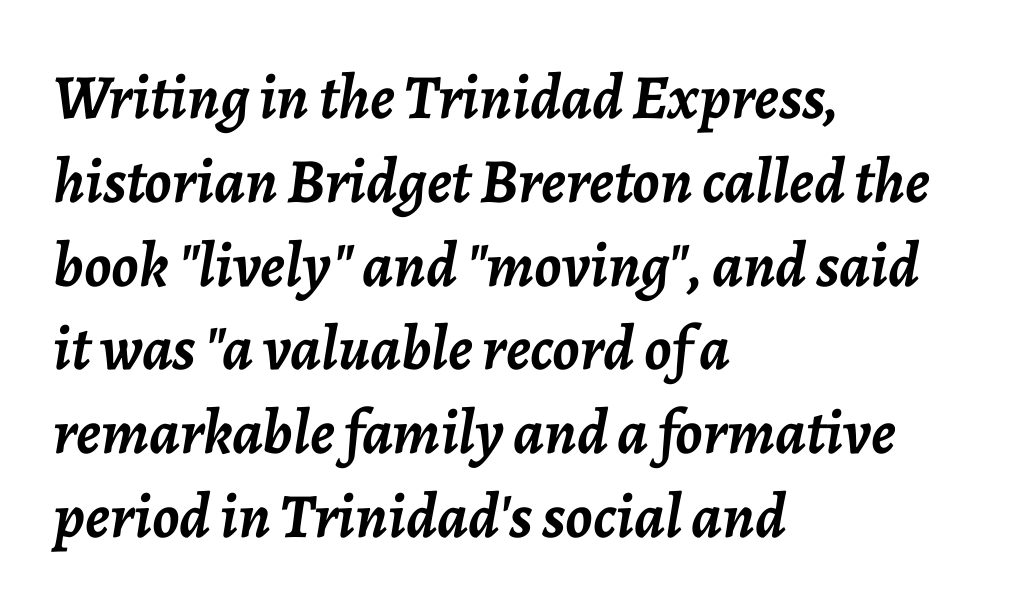
The face used here is rendered with its standard letterfit. Horizontal alignment here is leftward, the default for most running prose. This is oblique type, the kind used for emphasis or titles. Underline: absent. Proportional: the letters do not fall into vertical columns. Is there much room between lines? A standard amount, neither cramped nor airy.
